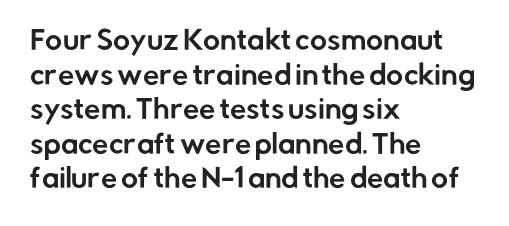
Q: Is the text italic (slanted)? A: No, it is upright.
Q: Is the text underlined? A: No.
Q: How is the paragraph aligned? A: Left-aligned.
Q: Is the spacing between letters normal or unusually wide? A: Normal.
Q: Is the spacing between lines tight, normal or loose? A: Normal.
